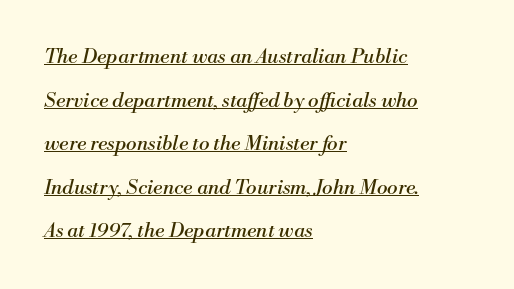
Q: Is the text bold? A: No.
Q: Is the text italic (slanted)? A: Yes, it leans right by about 13 degrees.
Q: Is the text underlined? A: Yes.
Q: How is the paragraph aligned? A: Left-aligned.
Q: Is the spacing between letters normal or unusually wide? A: Normal.
Q: Is the spacing between lines tight, normal or loose? A: Loose.
